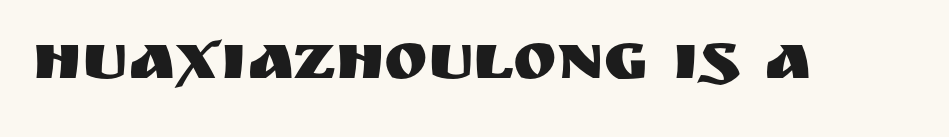
Q: Is the text italic (slanted)? A: No, it is upright.
Q: Is the typeface a serif or a sans-serif typeface? A: Sans-serif.
Q: Is the text underlined? A: No.
Q: Is the spacing between letters normal or unusually wide? A: Normal.
Q: Width (condensed, normal, or wide)? A: Normal.
Q: Stroke contrast? A: Medium.
Q: x-height? A: Large.
Q: Monospaced? A: No.
